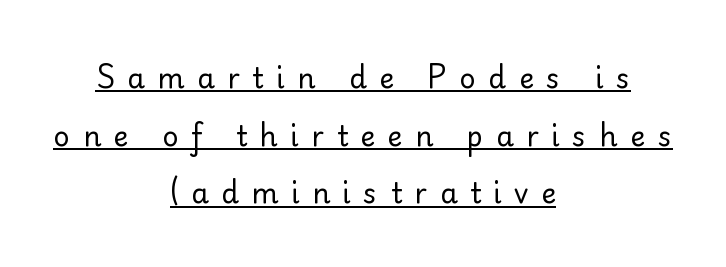
The image shows 28 px regular-weight sans-serif type, upright; set centered, loose line spacing (2.06x), unusually wide letter spacing (+0.45 em), underlined; low stroke contrast and a small x-height.
